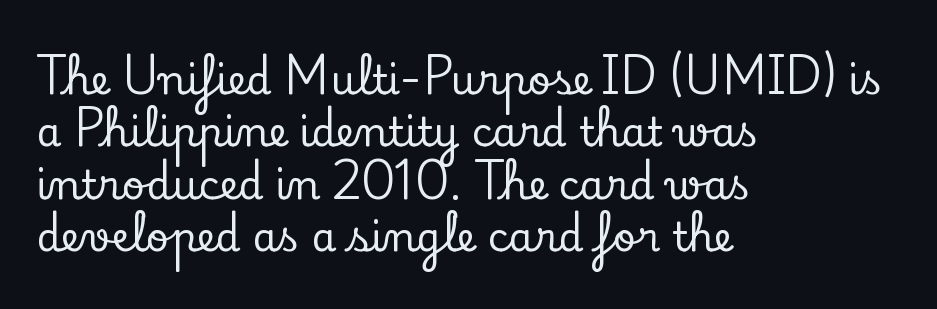
Q: Is the text italic (slanted)? A: No, it is upright.
Q: Is the text underlined? A: No.
Q: How is the paragraph aligned? A: Left-aligned.
Q: Is the spacing between letters normal or unusually wide? A: Normal.
Q: Is the spacing between lines tight, normal or loose? A: Normal.
Q: Width (condensed, normal, or wide)? A: Normal.
Q: Stroke contrast? A: Low.
Q: x-height? A: Small.
Q: Monospaced? A: No.
